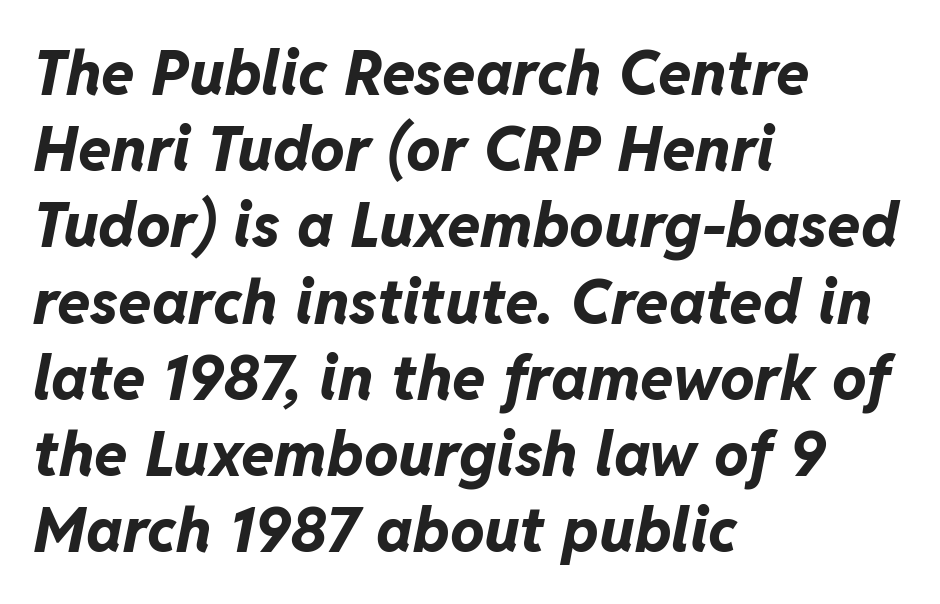
The image shows 61 px bold type, italic (leaning right); set left-aligned, normal line spacing (1.25x), normal letter spacing, not underlined; low stroke contrast and a medium x-height.
